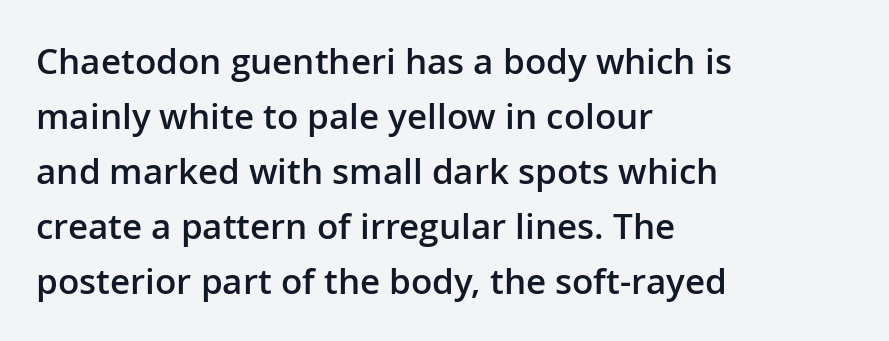
{"serif": "no", "italic": "no", "bold": "semi", "weight": "semibold", "width": "normal", "stroke_contrast": "low", "x_height": "medium", "monospaced": "no", "underline": "no", "align": "left", "line_spacing": "normal", "line_spacing_ratio": 1.57, "letter_spacing": "normal", "letter_spacing_em": 0.0, "glyph_px": 35}
